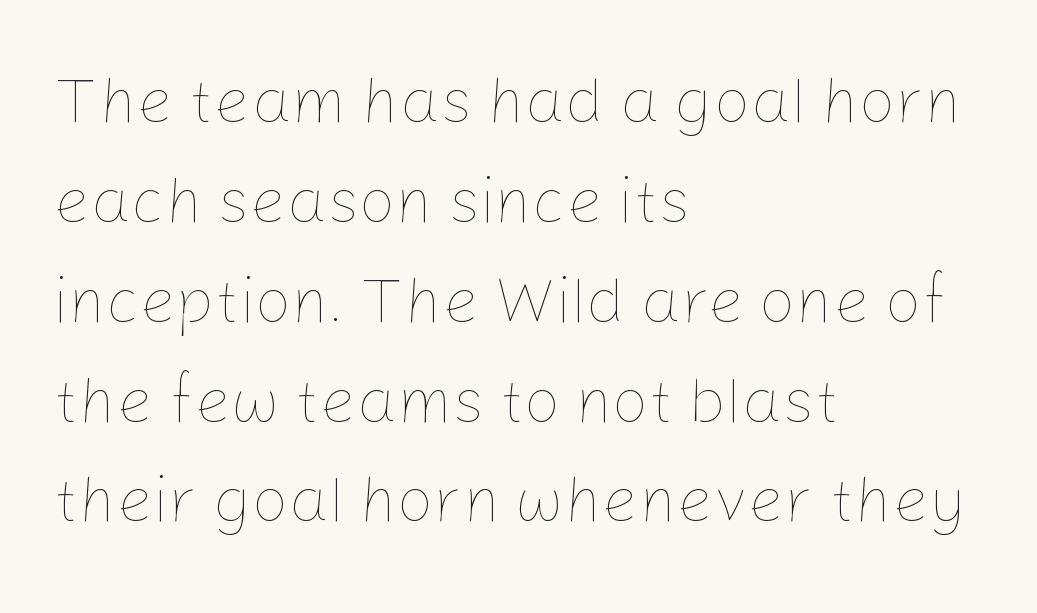
Q: Is the text bold? A: No.
Q: Is the text italic (slanted)? A: No, it is upright.
Q: Is the text underlined? A: No.
Q: How is the paragraph aligned? A: Left-aligned.
Q: Is the spacing between letters normal or unusually wide? A: Normal.
Q: Is the spacing between lines tight, normal or loose? A: Normal.
Q: Width (condensed, normal, or wide)? A: Normal.
Q: Stroke contrast? A: Low.
Q: x-height? A: Medium.
Q: Monospaced? A: No.
